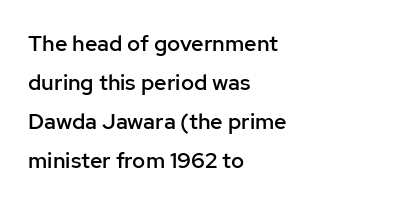
Here the glyphs are tracked normally, forming tight word shapes. Underline: absent. Look at the stroke-to-counter ratio: somewhat heavy, a semibold. This is roman type, the default non-slanted kind. This sample is left-justified, so line endings fall wherever the words run out.
